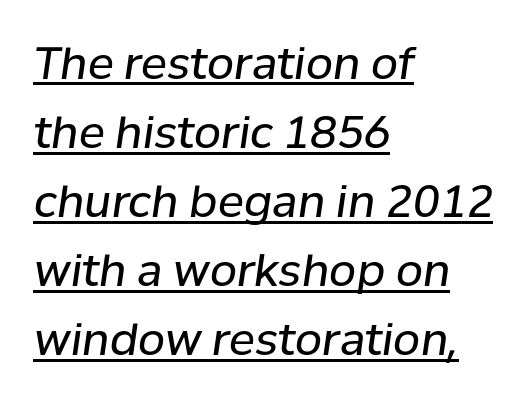
The horizontal fit of the characters is conventional and even. Bold? No — there's no thickening of the strokes. Would a proofreader flag this as italicized? Yes. One-word summary of the alignment: left. The vertical gap from one line to the next is medium. The face used here is proportionally spaced, like ordinary book or web type.
